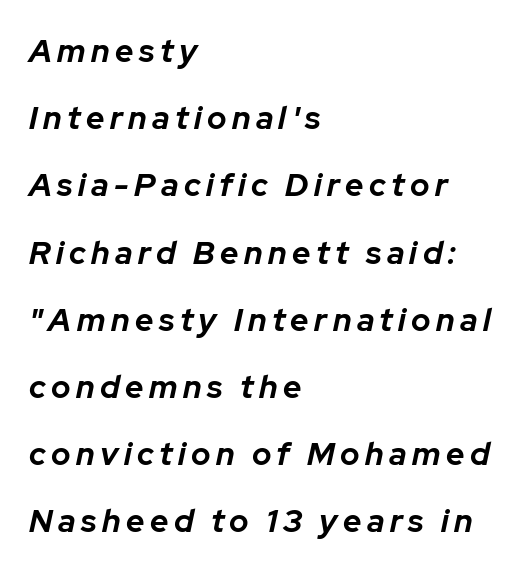
The zone under the glyphs is completely vacant. All the whitespace from short lines collects on the right. Characters are canted at an angle relative to the baseline's perpendicular. If you measured baseline to baseline, you'd find a long distance. What weight is shown? A full bold with thick strokes. A typesetter would call this proportional, since set widths differ per character.
